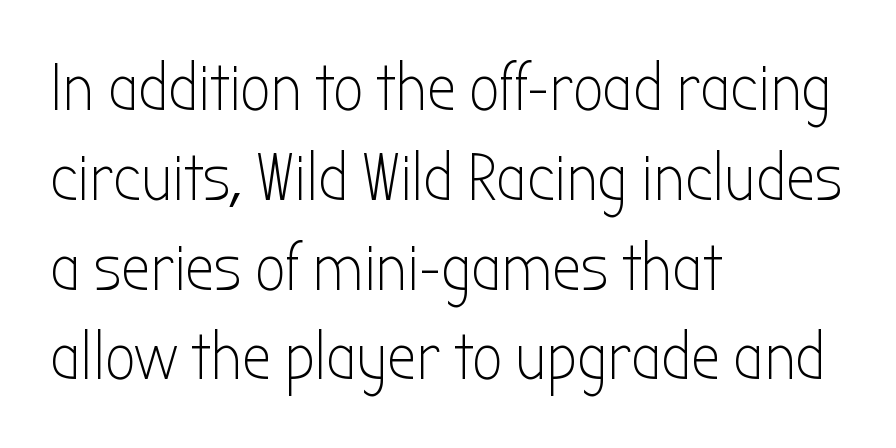
{"serif": "no", "italic": "no", "bold": "no", "weight": "light", "width": "condensed", "stroke_contrast": "low", "x_height": "medium", "monospaced": "no", "underline": "no", "align": "left", "line_spacing": "normal", "line_spacing_ratio": 1.36, "letter_spacing": "normal", "letter_spacing_em": 0.0, "glyph_px": 66}
